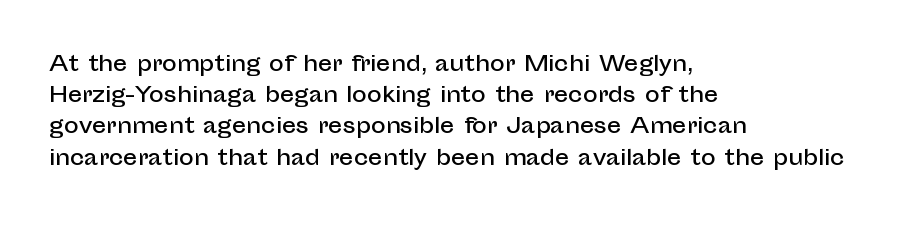
{"italic": "no", "underline": "no", "align": "left", "line_spacing": "normal", "line_spacing_ratio": 1.56, "letter_spacing": "normal", "letter_spacing_em": 0.0, "glyph_px": 20}
